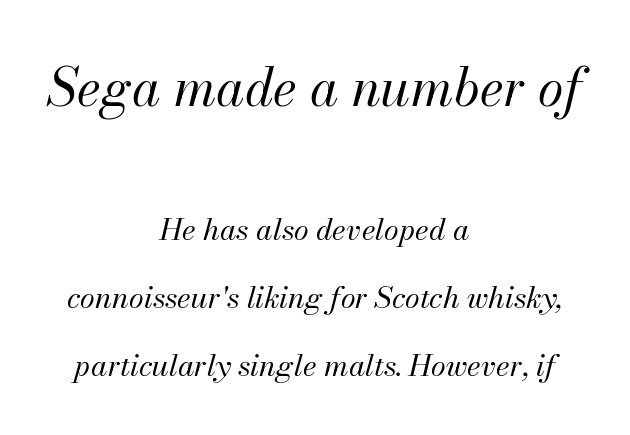
The typesetting does not lean heavy: it is not bold. The earlier block is typeset at a bigger size than the later block. Compared with typical paragraphs, the rows here are farther apart. You could not count columns in this text — the font is proportionally spaced. The font's italic variant was chosen for this text.
